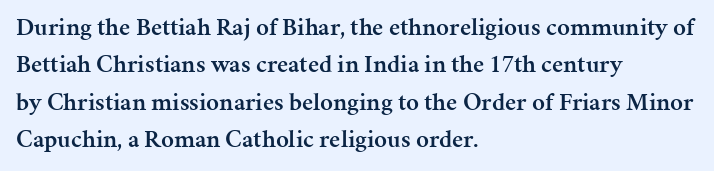
Q: Is the text bold? A: Semi-bold.
Q: Is the text italic (slanted)? A: No, it is upright.
Q: Is the text underlined? A: No.
Q: How is the paragraph aligned? A: Left-aligned.
Q: Is the spacing between letters normal or unusually wide? A: Normal.
Q: Is the spacing between lines tight, normal or loose? A: Normal.
